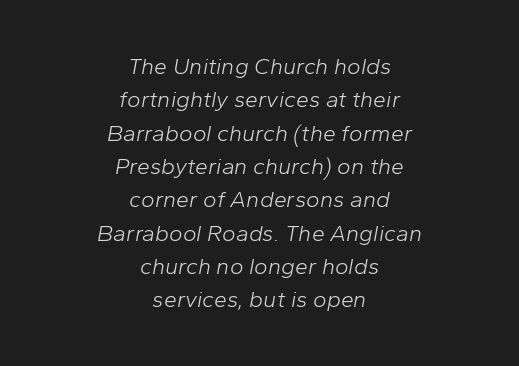
A normal amount of white space separates one row of letters from the next. The setting favours the middle, as headings and verse often do. Tracking here is standard; glyphs follow each other at the usual distance. Is the type slanted? Yes — the strokes lean at a clear angle.
